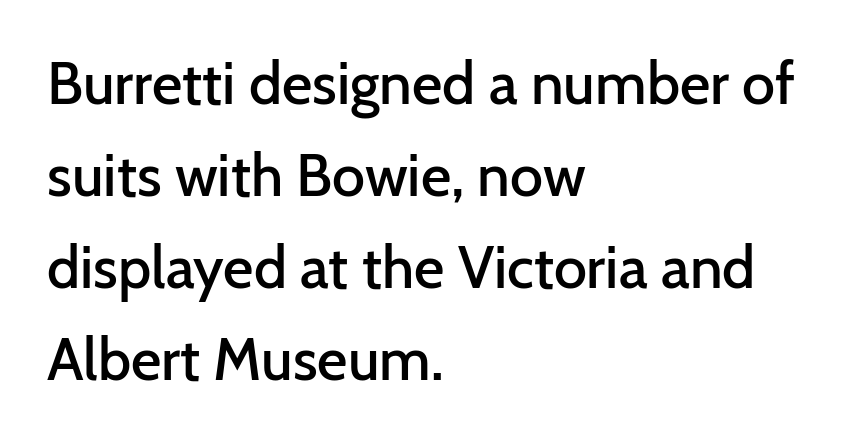
The image shows 59 px semibold sans-serif type, upright; set left-aligned, normal line spacing (1.56x), normal letter spacing, not underlined; low stroke contrast and a medium x-height.
